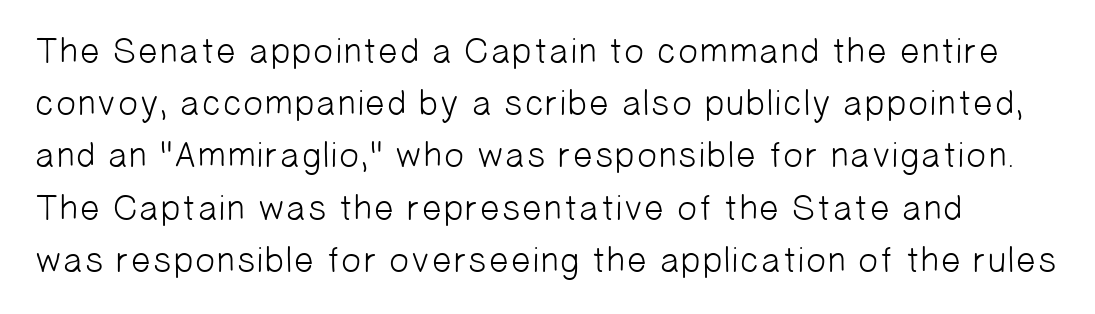
Q: Is the text bold? A: No.
Q: Is the typeface a serif or a sans-serif typeface? A: Sans-serif.
Q: Is the text underlined? A: No.
Q: Is the spacing between letters normal or unusually wide? A: Normal.
Q: Is the spacing between lines tight, normal or loose? A: Normal.
Q: Width (condensed, normal, or wide)? A: Normal.
Q: Stroke contrast? A: Low.
Q: x-height? A: Medium.
Q: Monospaced? A: No.
